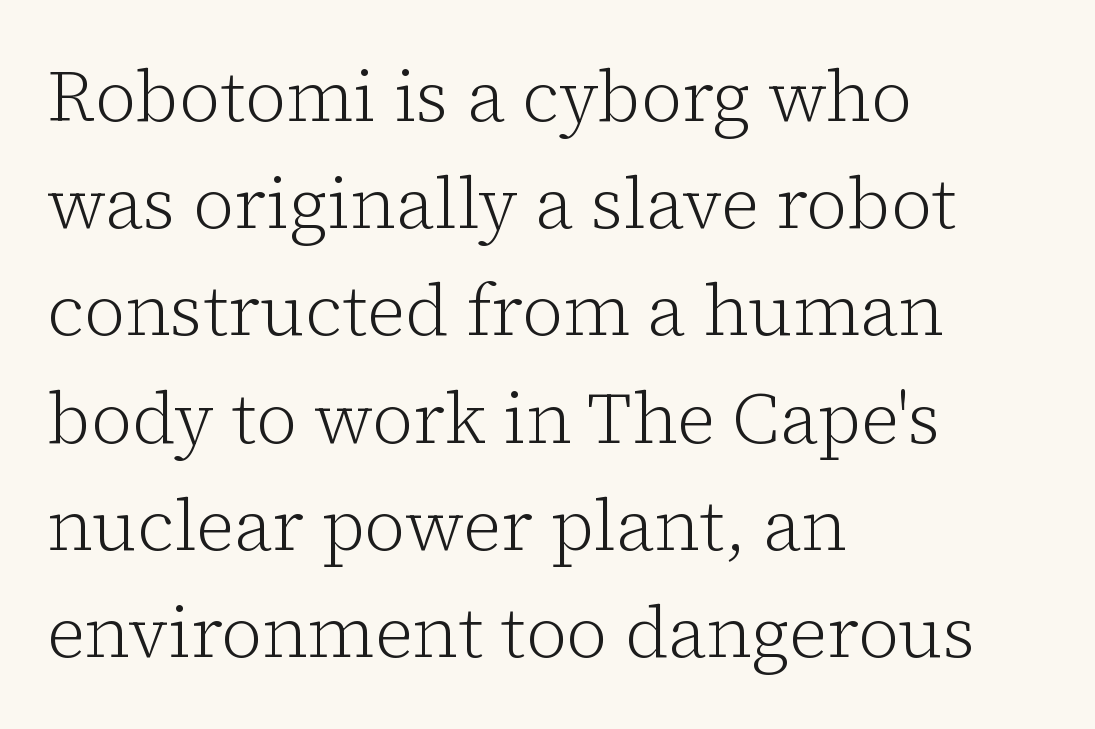
The image shows 71 px light serif type, upright; set left-aligned, normal line spacing (1.51x), normal letter spacing, not underlined; low stroke contrast and a medium x-height.
